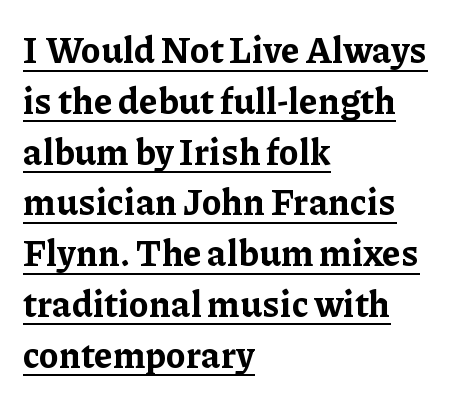
In CSS terms this would be text-align: left. Varying glyph widths throughout — classic text-font behaviour. Honestly, the row spacing looks completely unremarkable. The passage shown has conventional tracking throughout. Classification — serif. This is roman type, the default non-slanted kind.
